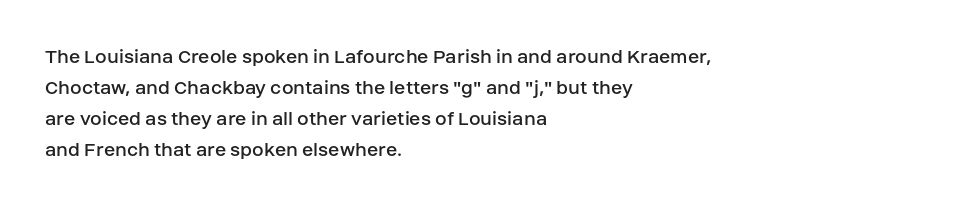
The image shows 21 px text type, upright; set left-aligned, normal line spacing (1.47x), normal letter spacing, not underlined.
